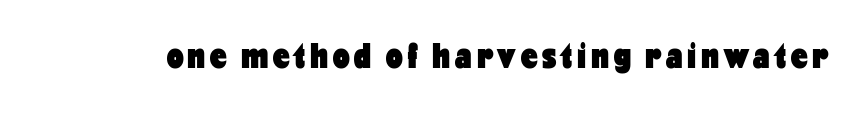
{"serif": "no", "italic": "no", "bold": "yes", "weight": "heavy", "width": "condensed", "stroke_contrast": "low", "x_height": "medium", "monospaced": "no", "underline": "no", "glyph_px": 37}
